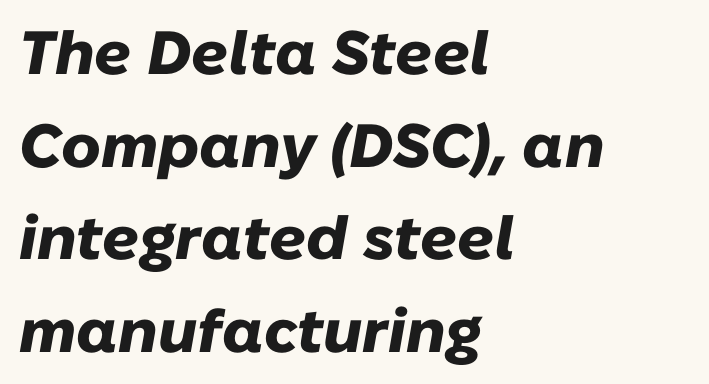
Note the varied advance widths — an 'i' is clearly narrower than an 'm'. A typesetter would call this zero additional tracking. Every character sits at an angle, as italics do. Each new line begins a customary step beneath the previous one. Set as a true bold cut, around the 700 mark.
